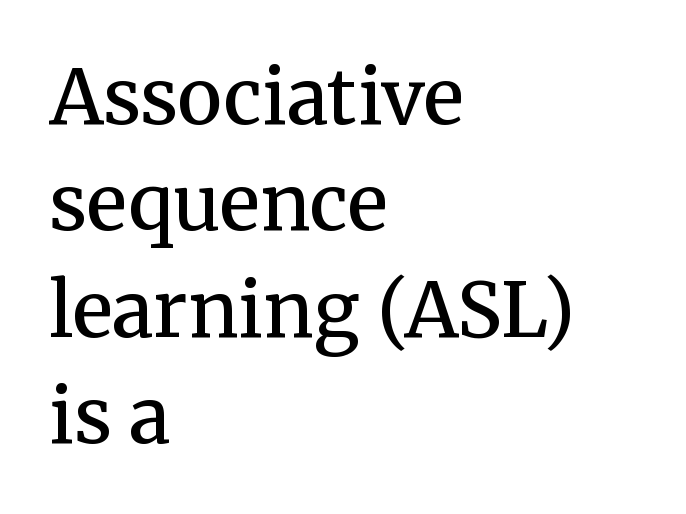
Any mark beneath the type? The region is blank. Caption: standard tracking, unaltered. Designer's note — italics off, roman on. Evenly set lines give the paragraph a standard silhouette.
